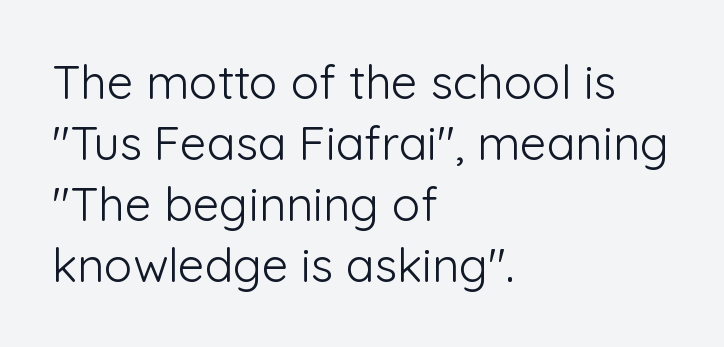
Q: Is the text bold? A: No.
Q: Is the text italic (slanted)? A: No, it is upright.
Q: Is the typeface a serif or a sans-serif typeface? A: Sans-serif.
Q: Is the text underlined? A: No.
Q: How is the paragraph aligned? A: Left-aligned.
Q: Is the spacing between letters normal or unusually wide? A: Normal.
Q: Is the spacing between lines tight, normal or loose? A: Normal.
Q: Width (condensed, normal, or wide)? A: Normal.
Q: Stroke contrast? A: Low.
Q: x-height? A: Medium.
Q: Monospaced? A: No.
